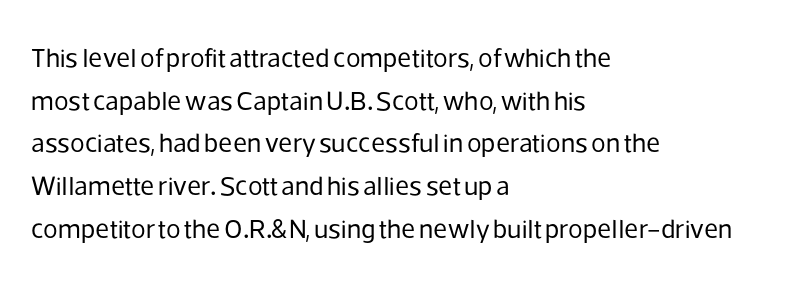
{"italic": "no", "bold": "no", "underline": "no", "align": "left", "line_spacing": "normal", "line_spacing_ratio": 1.58, "letter_spacing": "normal", "letter_spacing_em": 0.0, "glyph_px": 27}
